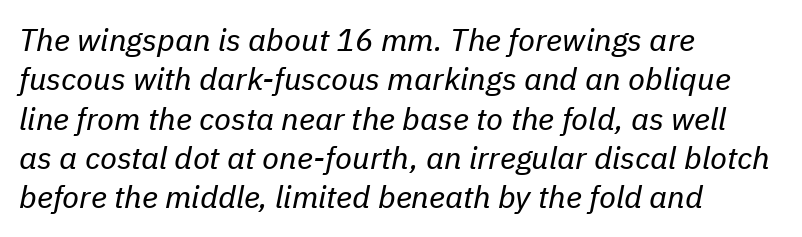
The image shows 31 px regular-weight type, italic (leaning right); set left-aligned, normal line spacing (1.27x), normal letter spacing, not underlined; low stroke contrast and a medium x-height.
